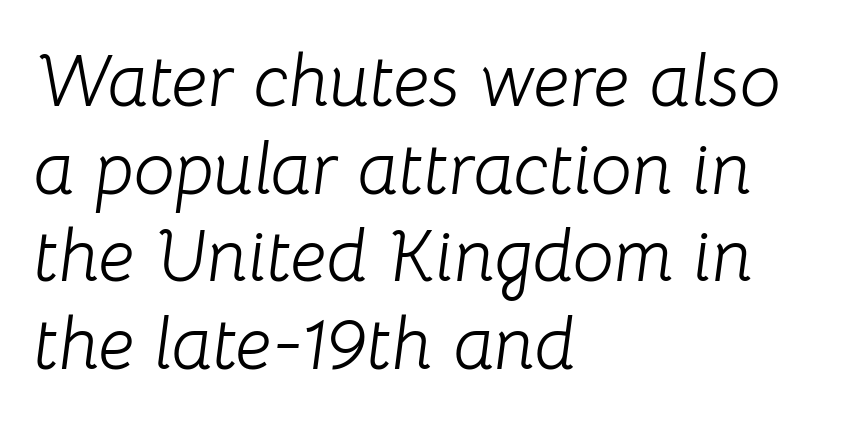
The image shows 73 px light type, italic (leaning right); set left-aligned, line spacing 1.2x, normal letter spacing, not underlined; low stroke contrast and a medium x-height.
